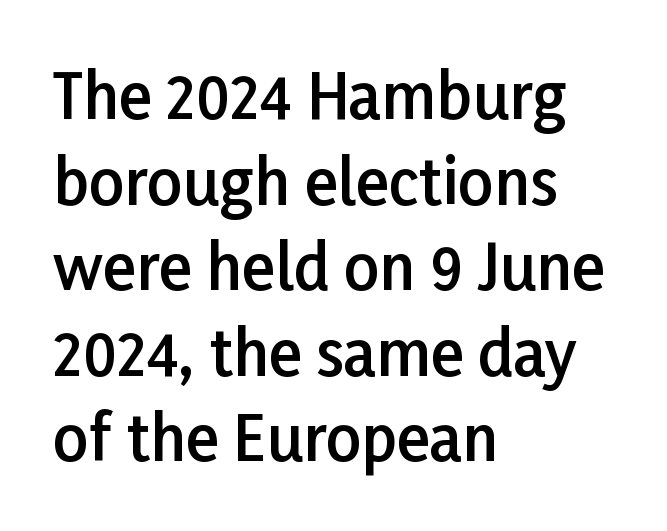
{"serif": "no", "italic": "no", "bold": "semi", "weight": "semibold", "width": "normal", "stroke_contrast": "low", "x_height": "medium", "monospaced": "no", "underline": "no", "align": "left", "line_spacing": "normal", "line_spacing_ratio": 1.38, "letter_spacing": "normal", "letter_spacing_em": 0.0, "glyph_px": 62}
